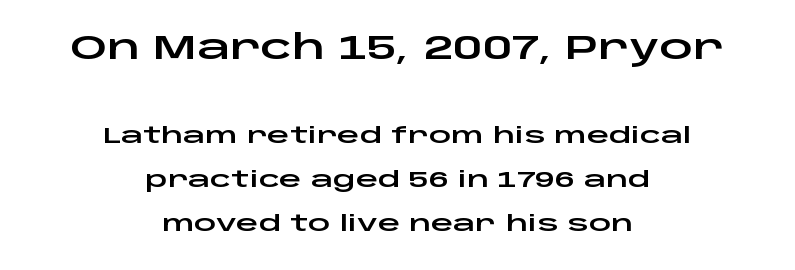
Inter-character spacing is left at the font's built-in metrics. A bare baseline throughout the passage. The face used here is proportionally spaced, like ordinary book or web type. Nope, not italic — everything's standing straight. Font category for this specimen: sans-serif.
